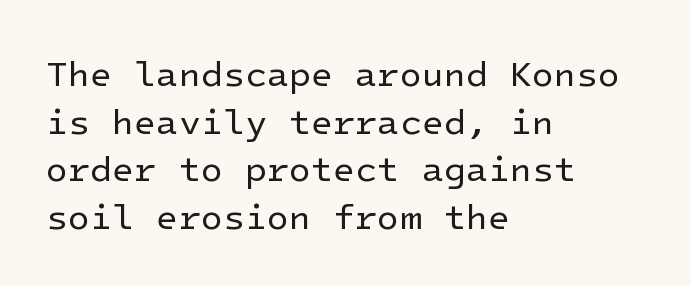
Is the type heavy? It reads as light-to-regular instead. This sample is left-justified, so line endings fall wherever the words run out. Honestly, there is no underline to notice here at all. The face used here is rendered with its standard letterfit. In terms of letterform style, serifs are entirely absent. The passage shown stacks its lines at a standard gap.
